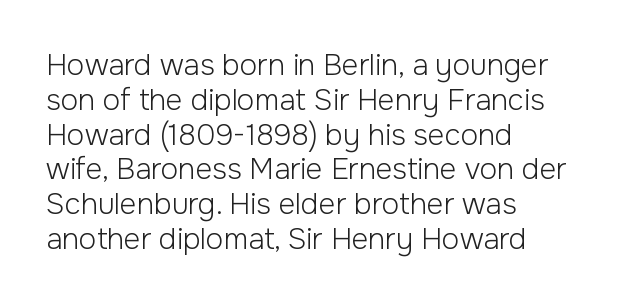
{"serif": "no", "italic": "no", "bold": "no", "weight": "light", "width": "normal", "stroke_contrast": "low", "x_height": "medium", "monospaced": "no", "underline": "no", "align": "left", "line_spacing_ratio": 1.2, "letter_spacing": "normal", "letter_spacing_em": 0.0, "glyph_px": 29}
